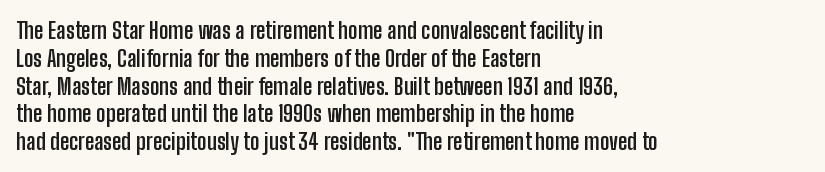
Q: Is the text bold? A: Yes.
Q: Is the text italic (slanted)? A: No, it is upright.
Q: Is the text underlined? A: No.
Q: How is the paragraph aligned? A: Left-aligned.
Q: Is the spacing between letters normal or unusually wide? A: Normal.
